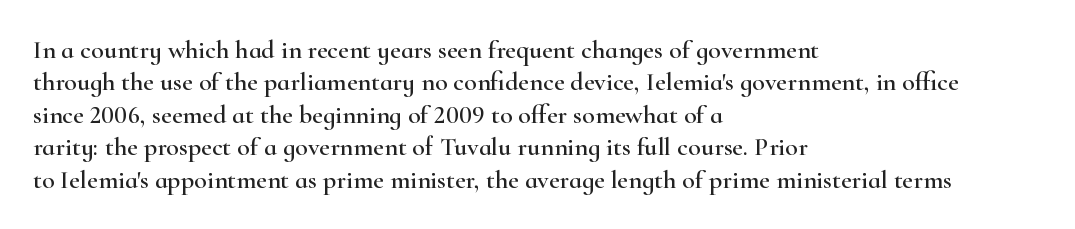
These lines sit exactly where default settings would place them. The letters stand upright; this is a roman face. Typeset ragged right — the left edge is the straight one. Just letters on the line, the space beneath them empty. Caption: standard tracking, unaltered.
